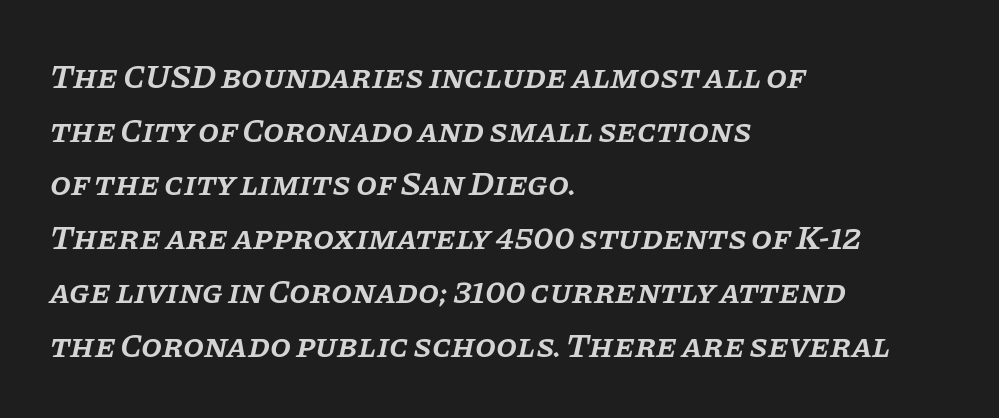
Q: Is the text bold? A: Semi-bold.
Q: Is the text italic (slanted)? A: Yes, it leans right by about 11 degrees.
Q: Is the typeface a serif or a sans-serif typeface? A: Serif.
Q: Is the text underlined? A: No.
Q: How is the paragraph aligned? A: Left-aligned.
Q: Is the spacing between letters normal or unusually wide? A: Normal.
Q: Is the spacing between lines tight, normal or loose? A: Normal.
Q: Width (condensed, normal, or wide)? A: Normal.
Q: Stroke contrast? A: Low.
Q: x-height? A: Large.
Q: Monospaced? A: No.
